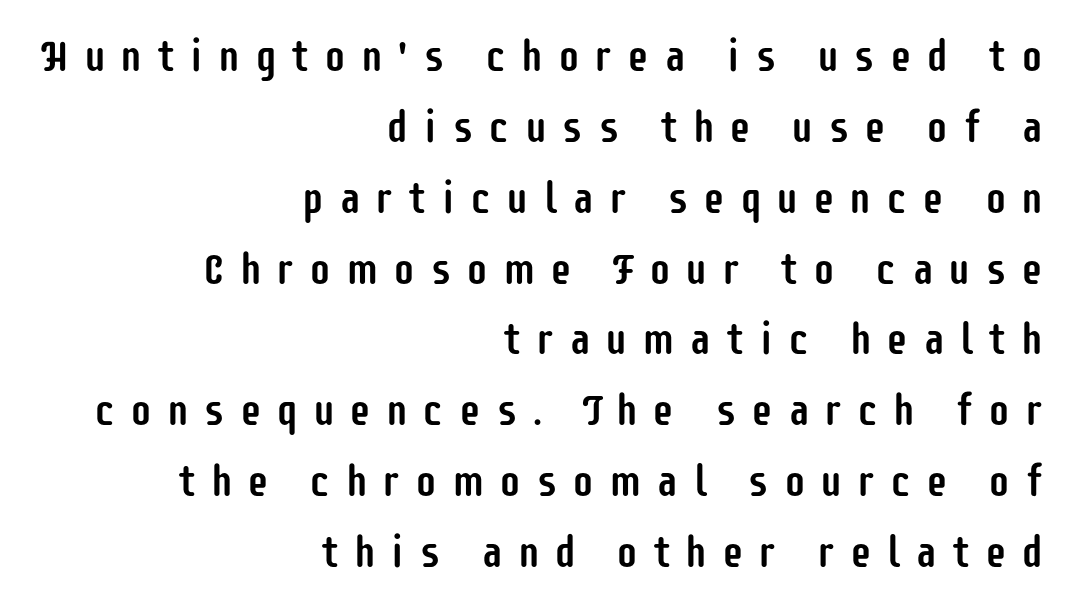
The image shows 44 px condensed sans-serif type, upright; set right-aligned, normal line spacing (1.61x), unusually wide letter spacing (+0.33 em), not underlined; low stroke contrast and a large x-height.
